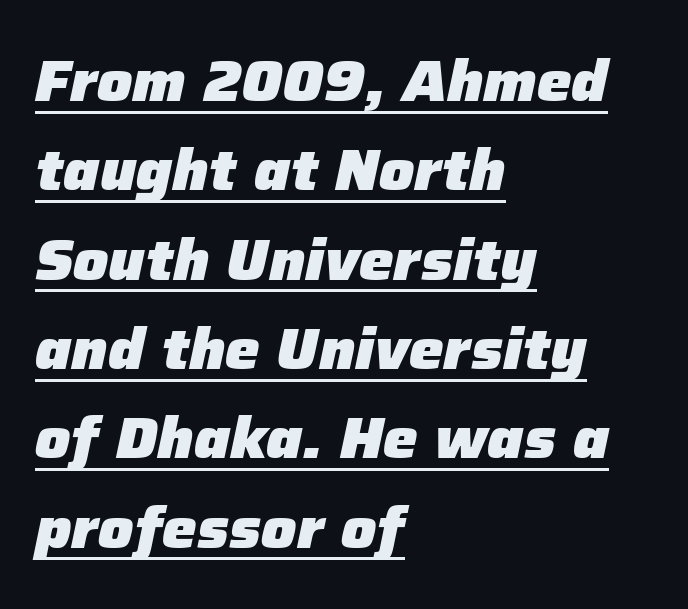
Notice how the passage keeps a crisp vertical edge on the left only. In terms of letterspacing, this is plain default setting. An italicized treatment has been applied to the whole sample. The rendering uses the underline text-decoration.
